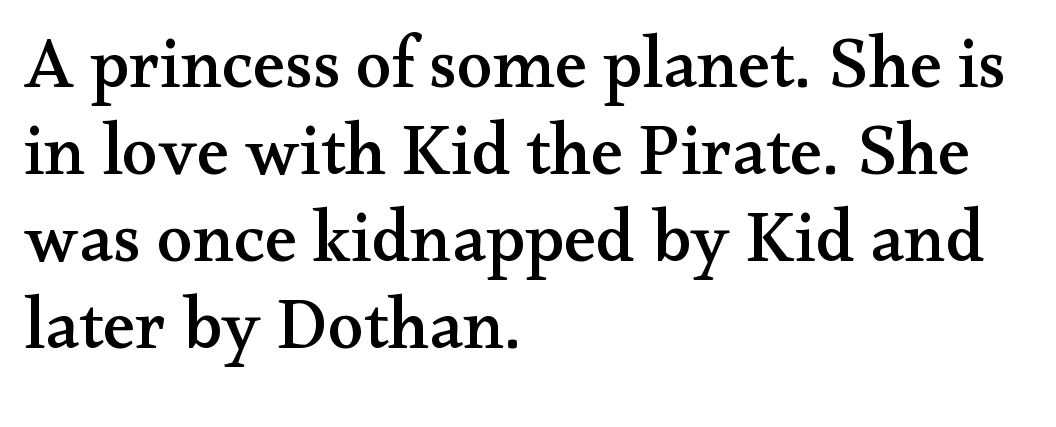
{"serif": "yes", "italic": "no", "width": "wide", "stroke_contrast": "medium", "x_height": "small", "monospaced": "no", "underline": "no", "align": "left", "line_spacing_ratio": 1.21, "letter_spacing": "normal", "letter_spacing_em": 0.0, "glyph_px": 72}
